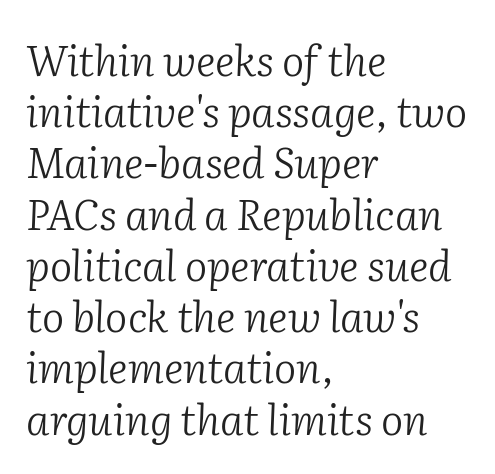
The typesetter chose a ragged-right arrangement here. Type without underlining. The typesetting does not lean heavy: it is not bold. The typeface chosen for these lines features serifs.
